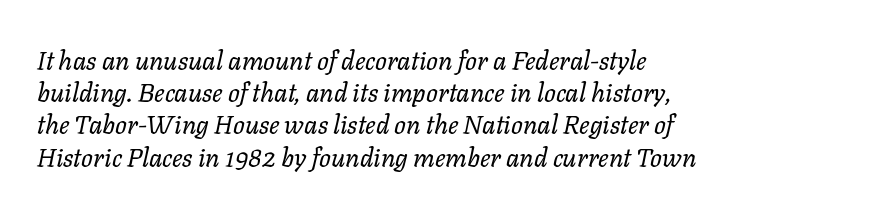
The image shows 26 px text type, italic (leaning right); set left-aligned, line spacing 1.24x, normal letter spacing, not underlined.
